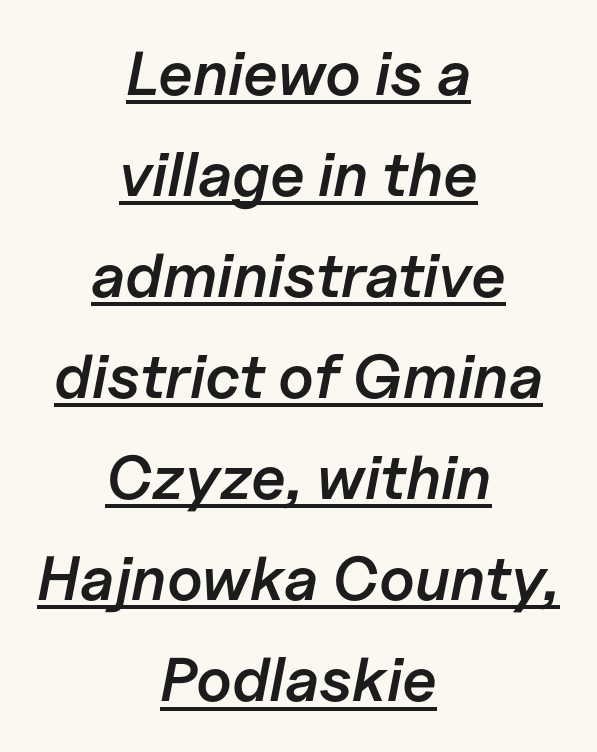
Is there much room between lines? A standard amount, neither cramped nor airy. This sample is center-justified, so both line endings float freely. The axis of the letterforms is tilted away from vertical. A typesetter would call this proportional, since set widths differ per character.
